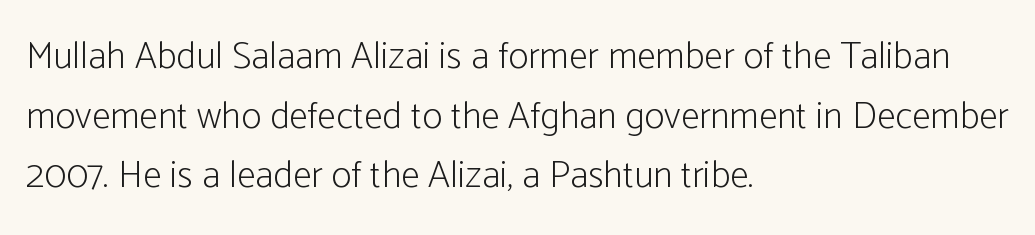
{"serif": "no", "italic": "no", "bold": "no", "weight": "light", "width": "condensed", "stroke_contrast": "low", "x_height": "medium", "monospaced": "no", "underline": "no", "align": "left", "line_spacing": "normal", "line_spacing_ratio": 1.57, "letter_spacing": "normal", "letter_spacing_em": 0.0, "glyph_px": 38}
